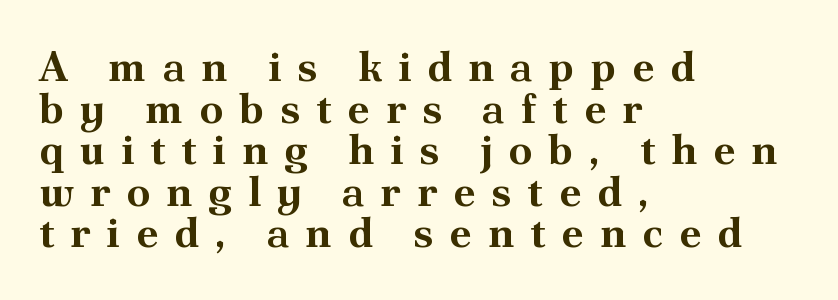
Q: Is the text bold? A: Yes.
Q: Is the text italic (slanted)? A: No, it is upright.
Q: Is the typeface a serif or a sans-serif typeface? A: Serif.
Q: Is the text underlined? A: No.
Q: How is the paragraph aligned? A: Left-aligned.
Q: Is the spacing between letters normal or unusually wide? A: Unusually wide.
Q: Is the spacing between lines tight, normal or loose? A: Tight.
Q: Width (condensed, normal, or wide)? A: Normal.
Q: Stroke contrast? A: Medium.
Q: x-height? A: Small.
Q: Monospaced? A: No.
